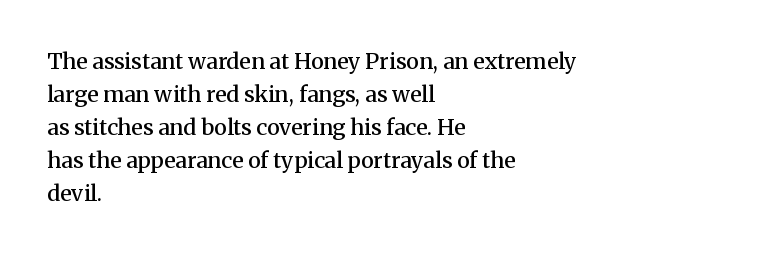
The image shows 22 px text type, upright; set left-aligned, normal line spacing (1.5x), normal letter spacing, not underlined.
